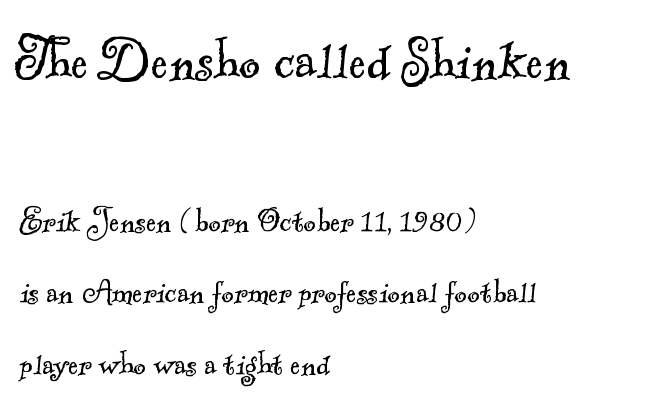
Q: Is the text bold? A: No.
Q: Is the typeface a serif or a sans-serif typeface? A: Serif.
Q: Is the text underlined? A: No.
Q: How is the paragraph aligned? A: Left-aligned.
Q: Is the spacing between letters normal or unusually wide? A: Normal.
Q: Which block of text is set in a larger size, the first (top) or the second (bottom)? A: The first (top) one.
Q: Width (condensed, normal, or wide)? A: Normal.
Q: x-height? A: Small.
Q: Monospaced? A: No.
